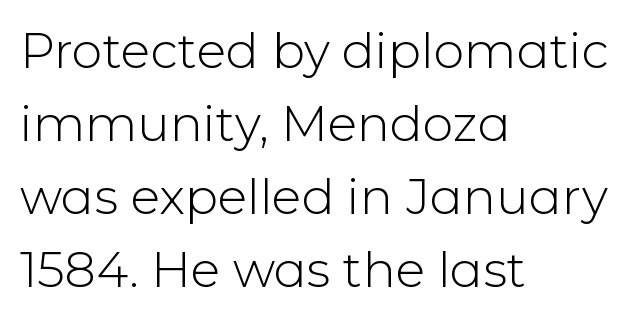
Q: Is the text bold? A: No.
Q: Is the text italic (slanted)? A: No, it is upright.
Q: Is the typeface a serif or a sans-serif typeface? A: Sans-serif.
Q: Is the text underlined? A: No.
Q: How is the paragraph aligned? A: Left-aligned.
Q: Is the spacing between letters normal or unusually wide? A: Normal.
Q: Is the spacing between lines tight, normal or loose? A: Normal.
Q: Width (condensed, normal, or wide)? A: Normal.
Q: Stroke contrast? A: Low.
Q: x-height? A: Medium.
Q: Monospaced? A: No.
